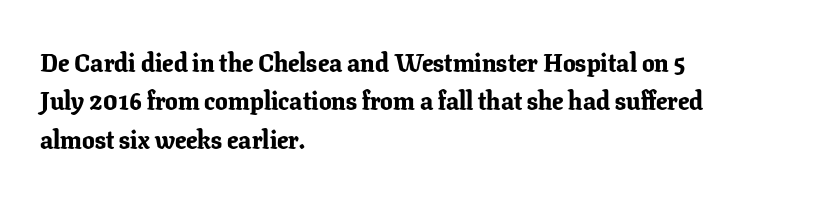
Q: Is the text bold? A: Yes.
Q: Is the text italic (slanted)? A: No, it is upright.
Q: Is the text underlined? A: No.
Q: How is the paragraph aligned? A: Left-aligned.
Q: Is the spacing between letters normal or unusually wide? A: Normal.
Q: Is the spacing between lines tight, normal or loose? A: Normal.
